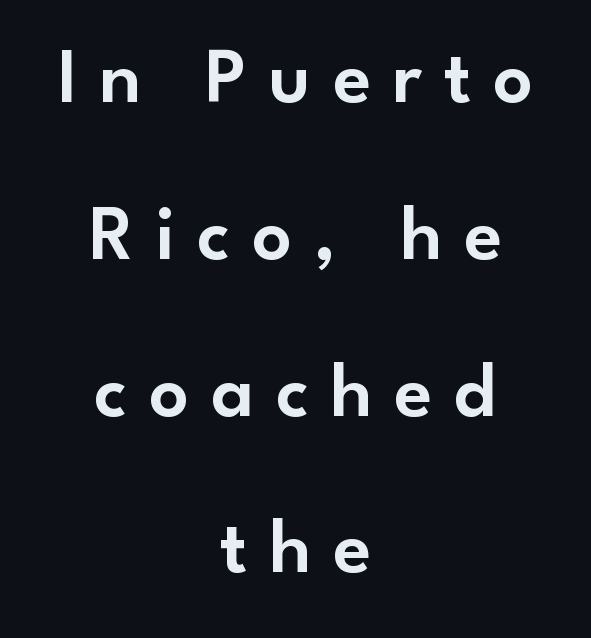
{"serif": "no", "italic": "no", "width": "normal", "stroke_contrast": "low", "x_height": "small", "monospaced": "no", "underline": "no", "align": "center", "line_spacing": "loose", "line_spacing_ratio": 2.01, "letter_spacing": "wide", "letter_spacing_em": 0.28, "glyph_px": 78}
